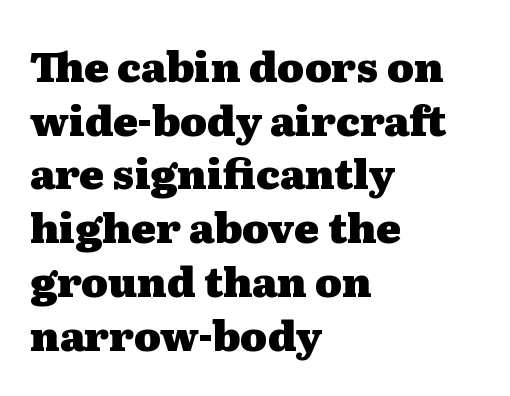
The letters advance in unequal steps, a hallmark of proportional type. A roman cut, with each character standing at attention. Look at the bottom of the vertical strokes: they flare into serifs here. Honestly, the letter spacing is just normal — you wouldn't notice it. Typeset ragged right — the left edge is the straight one. The strokes are fattened all the way to bold.
